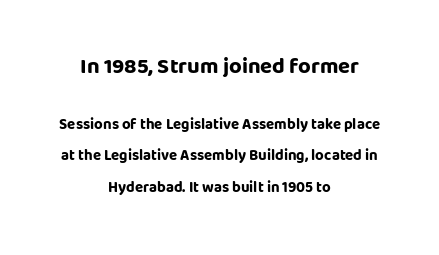
{"italic": "no", "bold": "yes", "underline": "no", "align": "center", "line_spacing": "loose", "line_spacing_ratio": 2.1, "letter_spacing": "normal", "letter_spacing_em": 0.0, "larger_block": "first", "size_ratio": 1.47, "glyph_px": 22}
